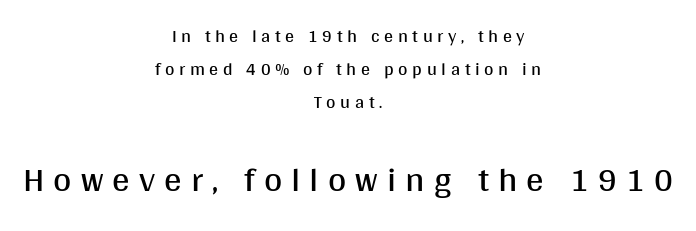
The image shows 35 px regular-weight sans-serif type, upright; set centered, line spacing 1.84x, unusually wide letter spacing (+0.26 em), not underlined; the second (bottom) block is 1.94x larger; medium stroke contrast and a large x-height.
